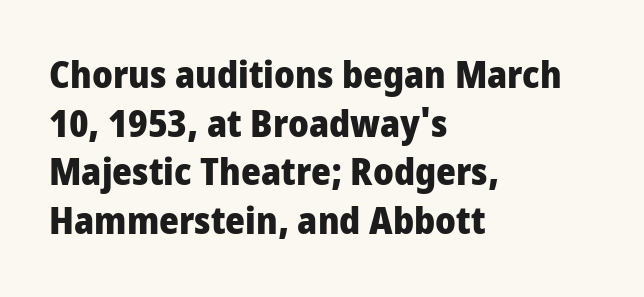
The image shows 38 px heavy, condensed sans-serif type, upright; set left-aligned, normal line spacing (1.28x), normal letter spacing, not underlined; low stroke contrast and a large x-height.
